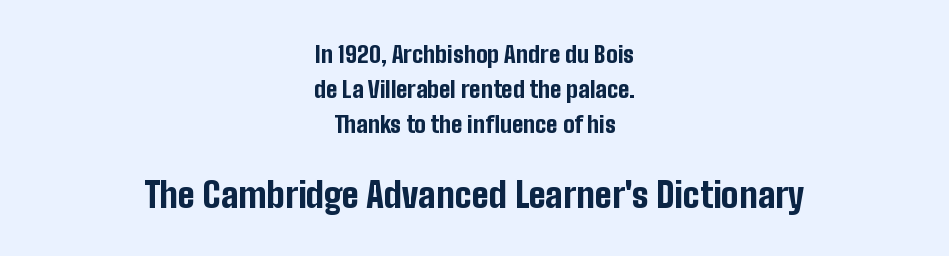
Q: Is the text bold? A: Yes.
Q: Is the text italic (slanted)? A: No, it is upright.
Q: Is the typeface a serif or a sans-serif typeface? A: Sans-serif.
Q: Is the text underlined? A: No.
Q: How is the paragraph aligned? A: Centered.
Q: Is the spacing between letters normal or unusually wide? A: Normal.
Q: Is the spacing between lines tight, normal or loose? A: Normal.
Q: Which block of text is set in a larger size, the first (top) or the second (bottom)? A: The second (bottom) one.
Q: Width (condensed, normal, or wide)? A: Condensed.
Q: Stroke contrast? A: Low.
Q: x-height? A: Medium.
Q: Monospaced? A: No.
